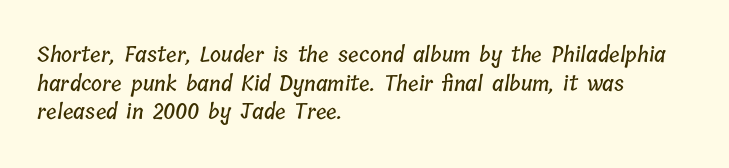
The image shows 21 px text type; set left-aligned, normal line spacing (1.36x), normal letter spacing, not underlined.
